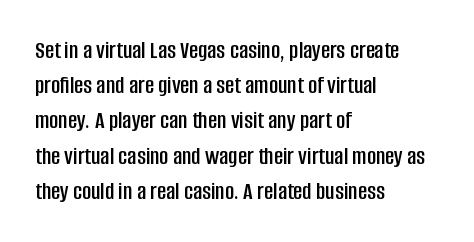
Q: Is the text italic (slanted)? A: No, it is upright.
Q: Is the text underlined? A: No.
Q: How is the paragraph aligned? A: Left-aligned.
Q: Is the spacing between letters normal or unusually wide? A: Normal.
Q: Is the spacing between lines tight, normal or loose? A: Normal.
